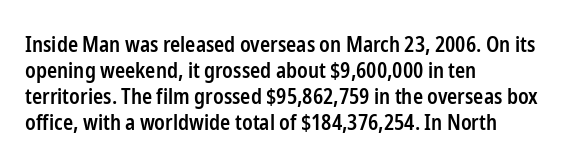
Set as a demibold, roughly 600 on the weight scale. Letter spacing: default. Where is the straight margin? On the left. Designer's note — italics off, roman on. Descenders are the only things crossing below the line.
